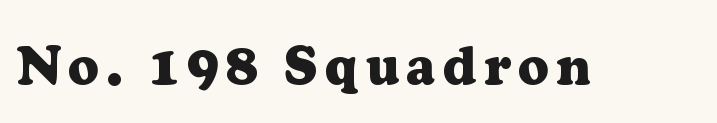
The image shows 54 px heavy serif type, upright; set not underlined; low stroke contrast and a medium x-height.
